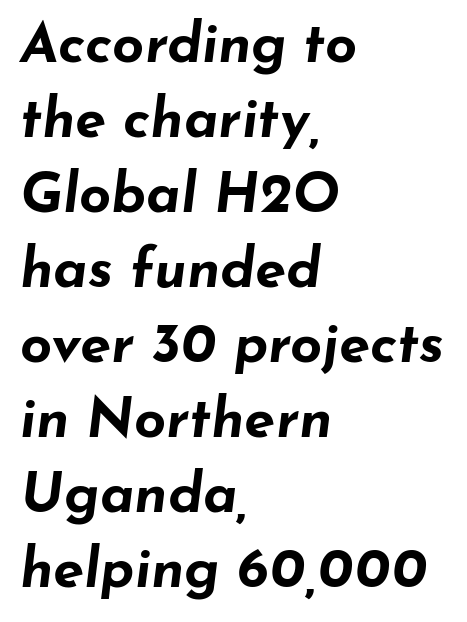
The image shows 56 px bold, wide type, italic (leaning right); set left-aligned, normal line spacing (1.34x), normal letter spacing, not underlined; low stroke contrast and a small x-height.
